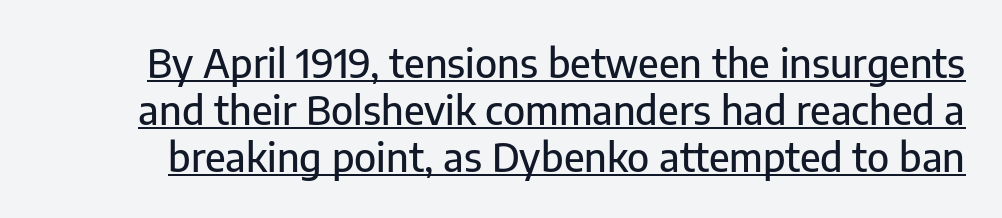
The image shows 39 px sans-serif type, upright; set line spacing 1.2x, normal letter spacing, underlined; low stroke contrast and a medium x-height.
